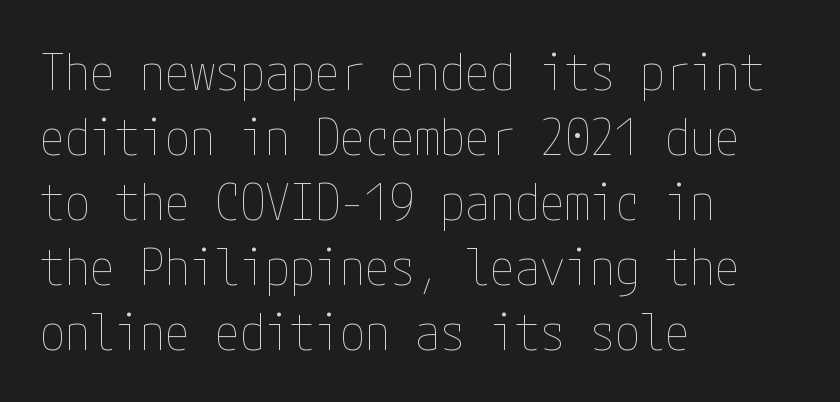
Q: Is the text bold? A: No.
Q: Is the text italic (slanted)? A: No, it is upright.
Q: Is the text underlined? A: No.
Q: How is the paragraph aligned? A: Left-aligned.
Q: Is the spacing between letters normal or unusually wide? A: Normal.
Q: Is the spacing between lines tight, normal or loose? A: Normal.
Q: Width (condensed, normal, or wide)? A: Condensed.
Q: Stroke contrast? A: Low.
Q: x-height? A: Medium.
